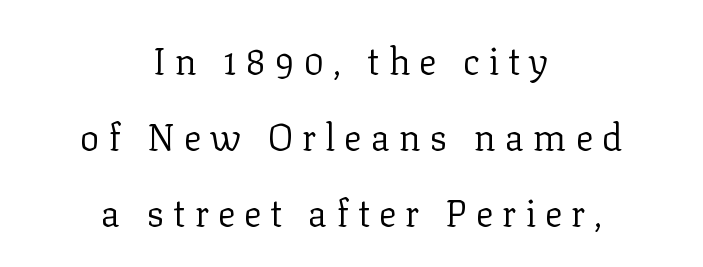
The image shows 37 px regular-weight serif type, upright; set centered, loose line spacing (2.05x), unusually wide letter spacing (+0.24 em), not underlined; low stroke contrast and a medium x-height.
